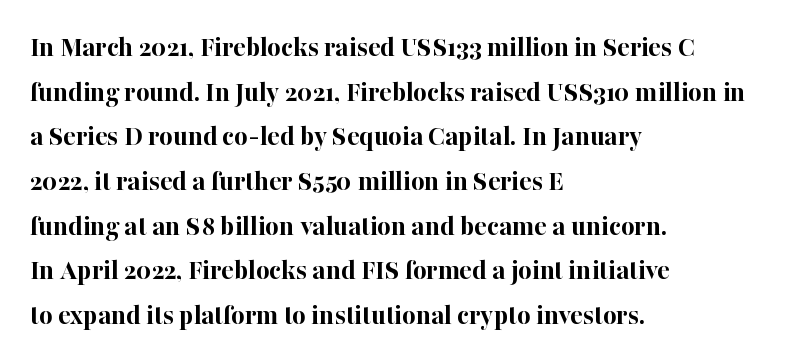
Q: Is the text bold? A: Yes.
Q: Is the text italic (slanted)? A: No, it is upright.
Q: Is the typeface a serif or a sans-serif typeface? A: Serif.
Q: Is the text underlined? A: No.
Q: How is the paragraph aligned? A: Left-aligned.
Q: Is the spacing between letters normal or unusually wide? A: Normal.
Q: Is the spacing between lines tight, normal or loose? A: Normal.
Q: Width (condensed, normal, or wide)? A: Normal.
Q: Stroke contrast? A: High.
Q: x-height? A: Medium.
Q: Monospaced? A: No.
